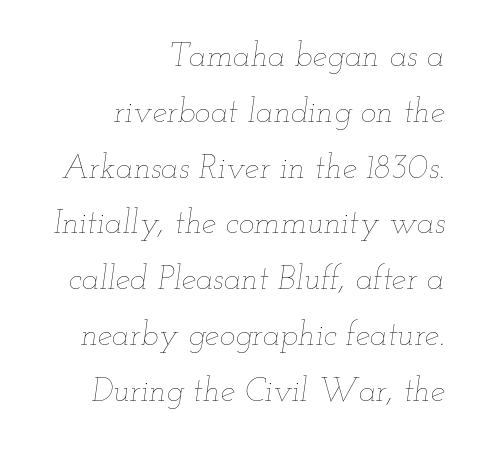
Q: Is the text bold? A: No.
Q: Is the text italic (slanted)? A: Yes, it leans right by about 12 degrees.
Q: Is the text underlined? A: No.
Q: How is the paragraph aligned? A: Right-aligned.
Q: Is the spacing between letters normal or unusually wide? A: Normal.
Q: Is the spacing between lines tight, normal or loose? A: Normal.
Q: Width (condensed, normal, or wide)? A: Wide.
Q: Stroke contrast? A: Low.
Q: x-height? A: Small.
Q: Monospaced? A: No.
